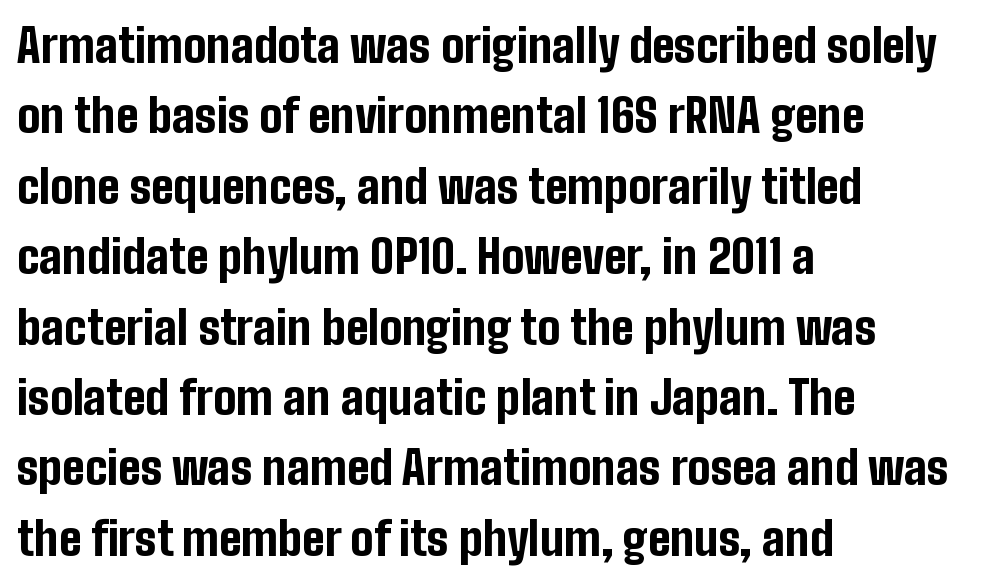
Every letter is thick-stroked: bold, no question. Type style note: lacks serifs. Varying glyph widths throughout — classic text-font behaviour. Ascenders rise straight up at ninety degrees. Reading down the block, your eye returns to a fixed left position each line. The tracking reads as untouched default to a designer's eye.
